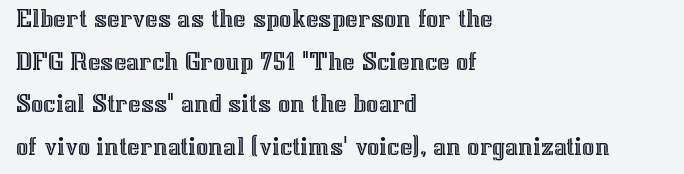
{"italic": "no", "underline": "no", "align": "left", "line_spacing": "normal", "line_spacing_ratio": 1.58, "letter_spacing": "normal", "letter_spacing_em": 0.0, "glyph_px": 27}
